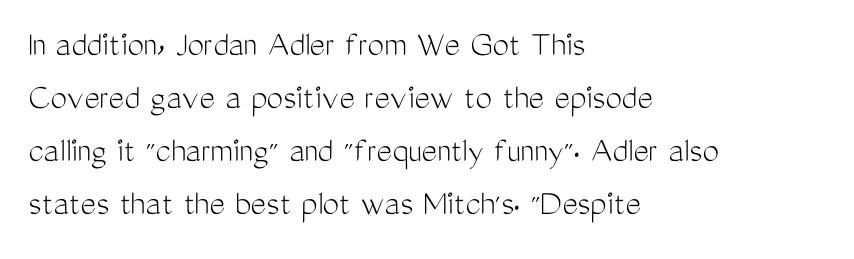
Q: Is the text bold? A: No.
Q: Is the text italic (slanted)? A: No, it is upright.
Q: Is the typeface a serif or a sans-serif typeface? A: Sans-serif.
Q: Is the text underlined? A: No.
Q: How is the paragraph aligned? A: Left-aligned.
Q: Is the spacing between letters normal or unusually wide? A: Normal.
Q: Is the spacing between lines tight, normal or loose? A: Normal.
Q: Width (condensed, normal, or wide)? A: Condensed.
Q: Stroke contrast? A: Medium.
Q: x-height? A: Medium.
Q: Monospaced? A: No.
